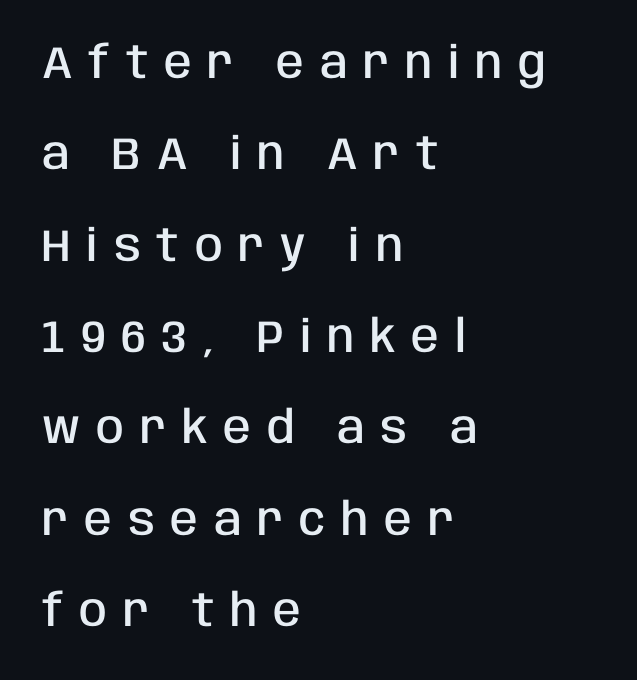
Q: Is the text bold? A: Semi-bold.
Q: Is the text italic (slanted)? A: No, it is upright.
Q: Is the typeface a serif or a sans-serif typeface? A: Sans-serif.
Q: Is the text underlined? A: No.
Q: How is the paragraph aligned? A: Left-aligned.
Q: Is the spacing between letters normal or unusually wide? A: Unusually wide.
Q: Is the spacing between lines tight, normal or loose? A: Loose.
Q: Width (condensed, normal, or wide)? A: Condensed.
Q: Stroke contrast? A: Low.
Q: x-height? A: Large.
Q: Monospaced? A: No.
